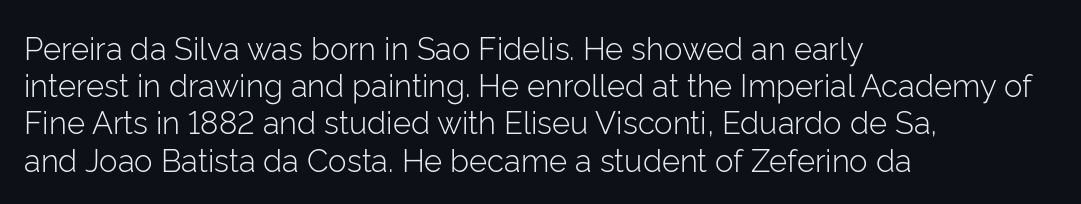
The image shows 31 px light sans-serif type, upright; set left-aligned, line spacing 1.2x, normal letter spacing, not underlined; low stroke contrast and a medium x-height.
